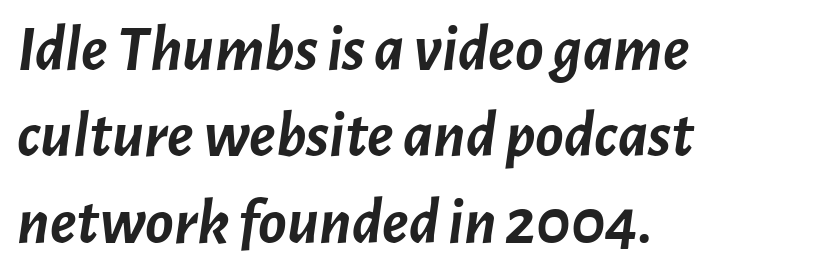
Beneath every word, the page is bare. There is no visible air inserted between adjacent glyphs. Horizontal alignment here is leftward, the default for most running prose. Summary of weight: heavy, a full bold. What's the leading like? Ordinary, nothing unusual.
